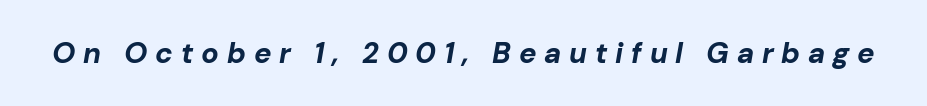
Q: Is the text bold? A: Yes.
Q: Is the text italic (slanted)? A: Yes, it leans right by about 10 degrees.
Q: Is the text underlined? A: No.
Q: Is the spacing between letters normal or unusually wide? A: Unusually wide.
Q: Width (condensed, normal, or wide)? A: Normal.
Q: Stroke contrast? A: Low.
Q: x-height? A: Medium.
Q: Monospaced? A: No.
